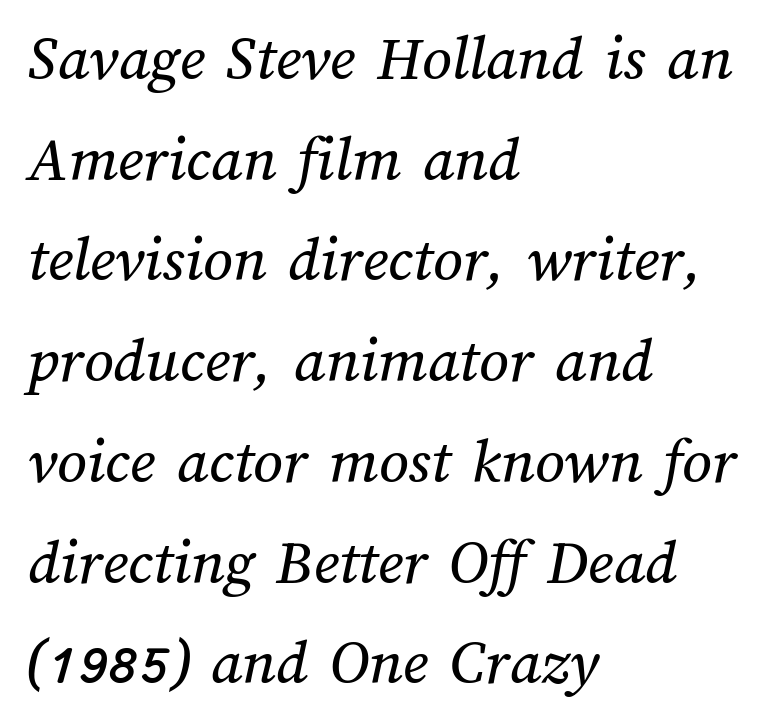
The image shows 65 px text type; set left-aligned, normal line spacing (1.55x), normal letter spacing, not underlined; medium stroke contrast and a medium x-height.
